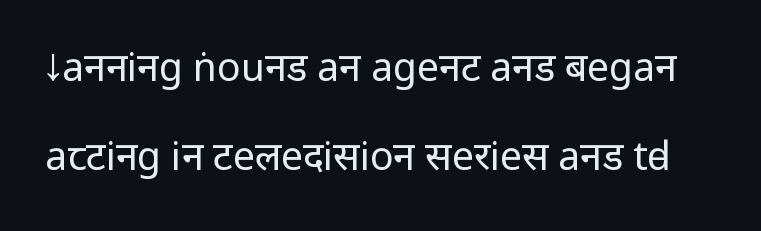
{"serif": "no", "italic": "no", "bold": "no", "weight": "regular", "width": "condensed", "stroke_contrast": "low", "underline": "no", "line_spacing": "loose", "line_spacing_ratio": 2.28, "letter_spacing": "normal", "letter_spacing_em": 0.0, "glyph_px": 39}
